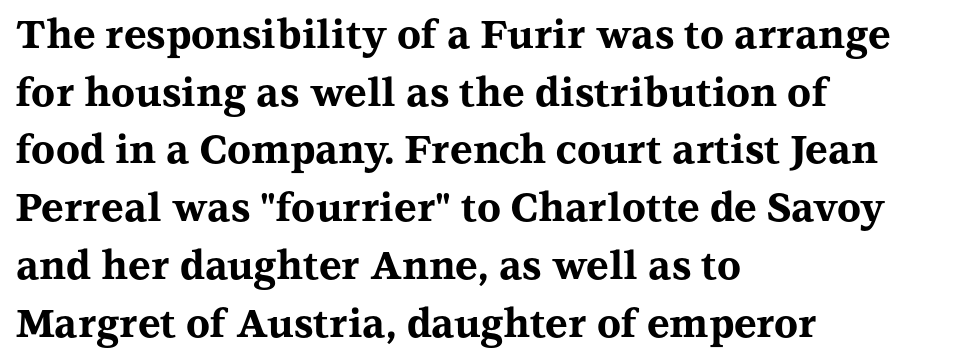
The passage shown is typeset with a serif family. A classic flush-left, rag-right setting is used for this passage. Compared with typical body copy, the letter spacing here is the same. A roman cut, with each character standing at attention.
